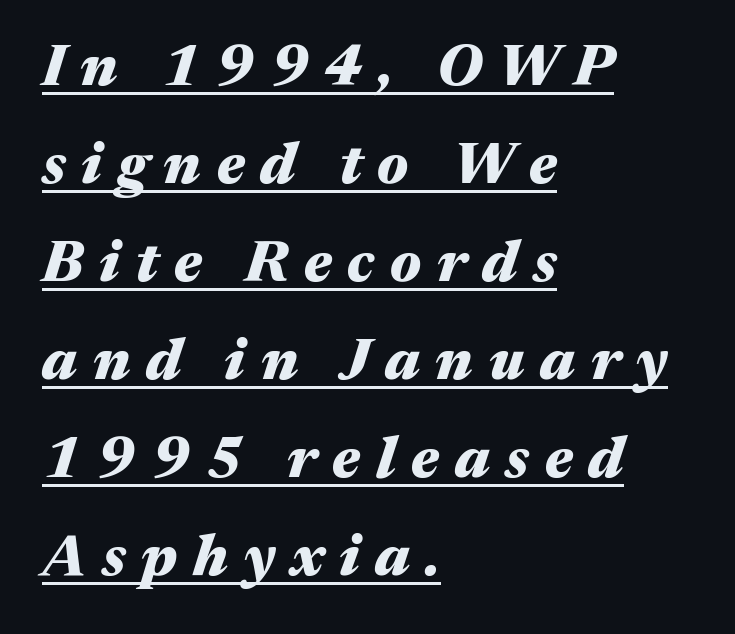
Q: Is the text bold? A: Yes.
Q: Is the text italic (slanted)? A: Yes, it leans right by about 17 degrees.
Q: Is the text underlined? A: Yes.
Q: How is the paragraph aligned? A: Left-aligned.
Q: Is the spacing between letters normal or unusually wide? A: Unusually wide.
Q: Is the spacing between lines tight, normal or loose? A: Normal.
Q: Width (condensed, normal, or wide)? A: Wide.
Q: Stroke contrast? A: Medium.
Q: x-height? A: Medium.
Q: Monospaced? A: No.
